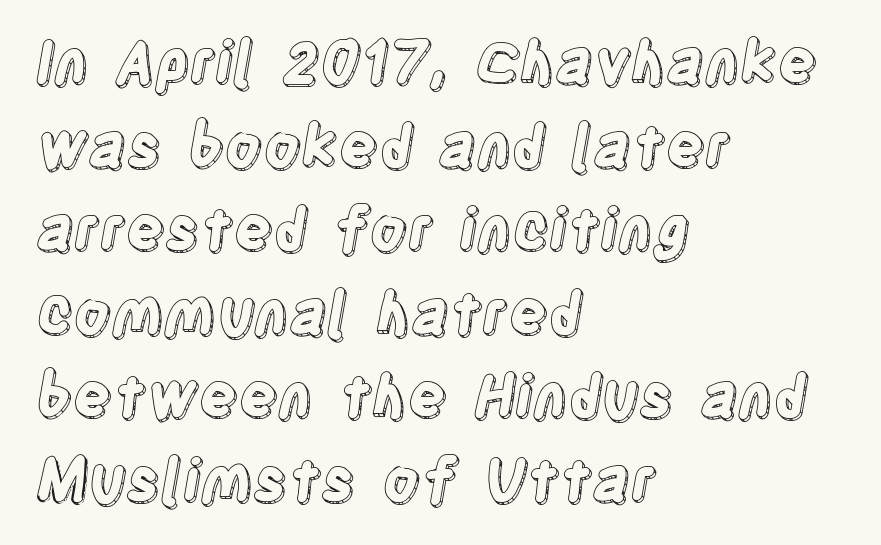
The face used here is proportionally spaced, like ordinary book or web type. If you drew a ruler down the left edge, every line would touch it. Successive baselines arrive at the customary interval. Descenders hang freely into open space. Nobody touched the tracking dial on this one.
